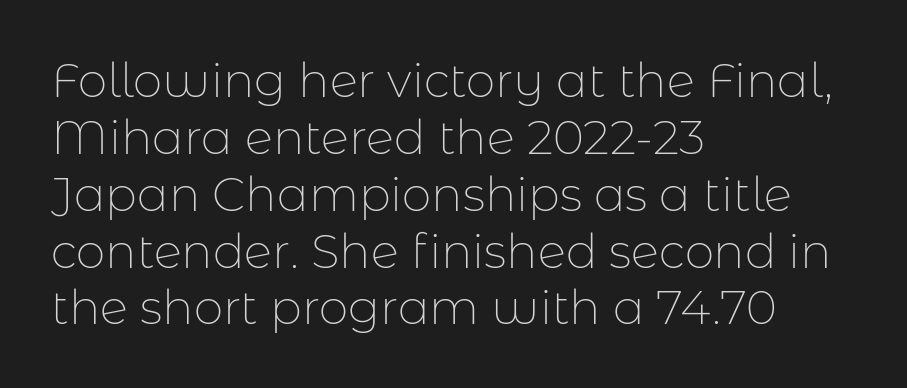
{"serif": "no", "italic": "no", "bold": "no", "weight": "thin", "width": "normal", "stroke_contrast": "low", "x_height": "medium", "monospaced": "no", "underline": "no", "align": "left", "line_spacing_ratio": 1.21, "letter_spacing": "normal", "letter_spacing_em": 0.0, "glyph_px": 47}
